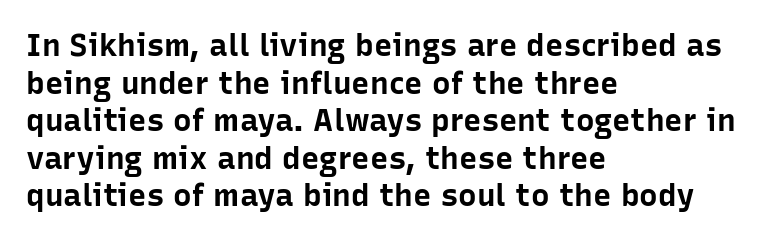
{"serif": "no", "italic": "no", "bold": "yes", "weight": "bold", "width": "normal", "stroke_contrast": "low", "x_height": "medium", "monospaced": "no", "underline": "no", "align": "left", "line_spacing_ratio": 1.21, "letter_spacing": "normal", "letter_spacing_em": 0.0, "glyph_px": 31}
